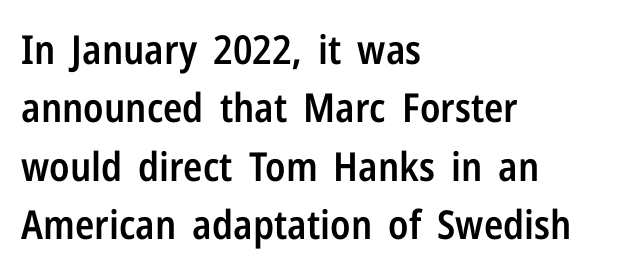
Has an underline been added? It has not. Leading matches the norm, producing a regular column. The paragraph shown leans on its left margin. Standard letterfit; no display-style spreading of the glyphs. Ordinary non-slanted type is in use.
